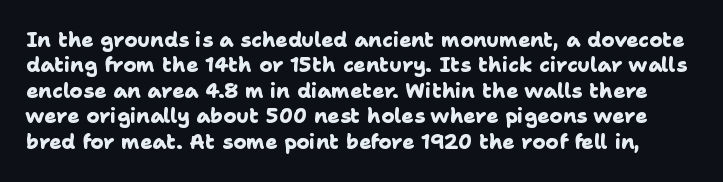
The passage shown has conventional tracking throughout. Line spacing here is normal. Bare-footed words on every line. Strong, thick strokes mark this as bold type.
